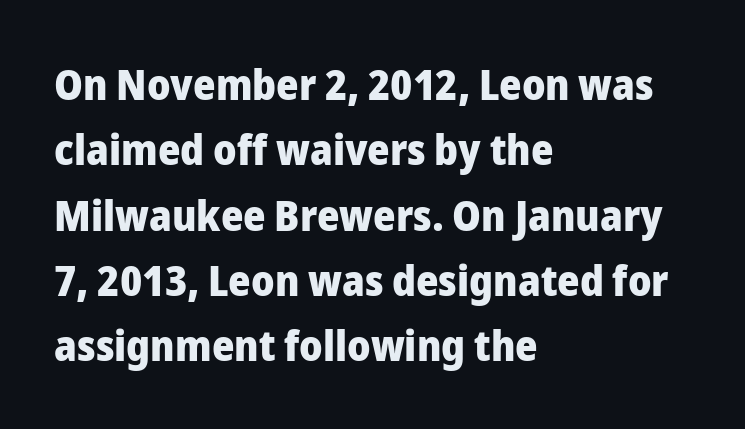
The image shows 43 px heavy sans-serif type, upright; set left-aligned, normal line spacing (1.52x), normal letter spacing, not underlined; low stroke contrast and a medium x-height.
